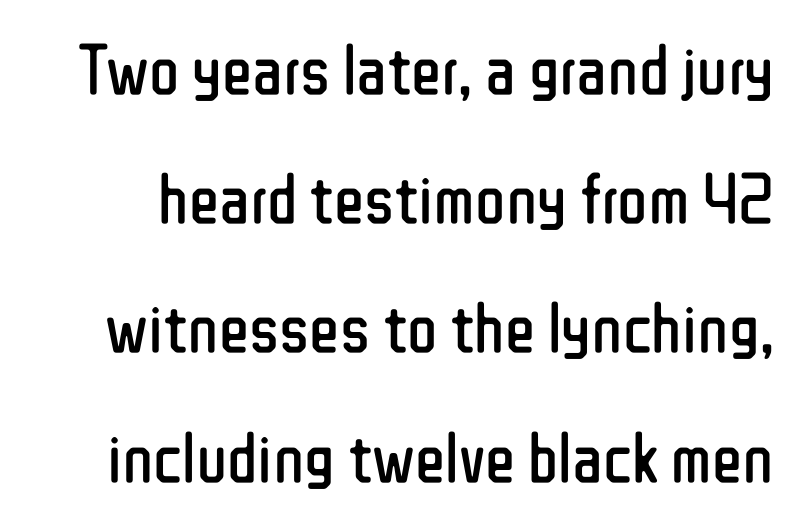
The image shows 71 px regular-weight, condensed sans-serif type, upright; set line spacing 1.82x, normal letter spacing, not underlined; low stroke contrast and a medium x-height.
